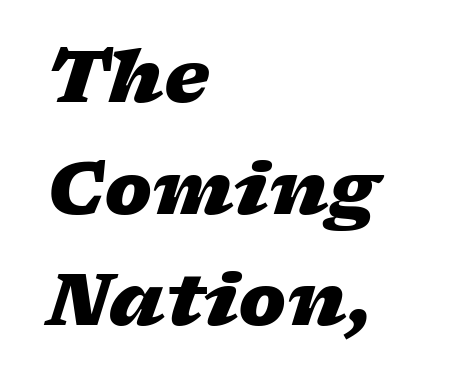
Q: Is the text bold? A: Yes.
Q: Is the text italic (slanted)? A: Yes, it leans right by about 17 degrees.
Q: Is the text underlined? A: No.
Q: How is the paragraph aligned? A: Left-aligned.
Q: Is the spacing between letters normal or unusually wide? A: Normal.
Q: Is the spacing between lines tight, normal or loose? A: Normal.
Q: Width (condensed, normal, or wide)? A: Wide.
Q: Stroke contrast? A: Low.
Q: x-height? A: Medium.
Q: Monospaced? A: No.
